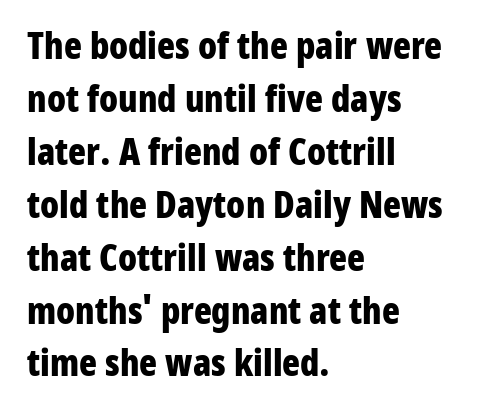
The image shows 37 px bold, condensed sans-serif type, upright; set left-aligned, normal line spacing (1.43x), normal letter spacing, not underlined; low stroke contrast and a medium x-height.
